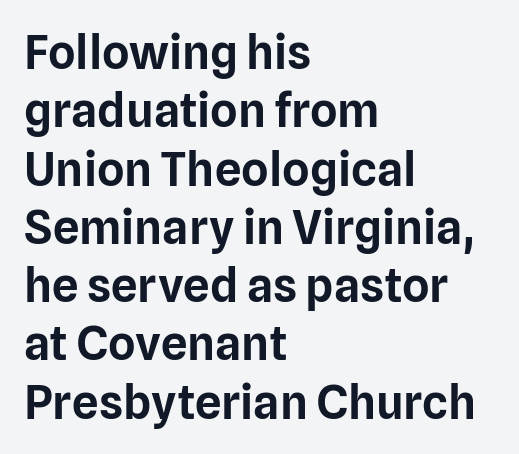
The image shows 47 px sans-serif type, upright; set left-aligned, line spacing 1.24x, normal letter spacing, not underlined; low stroke contrast and a medium x-height.
